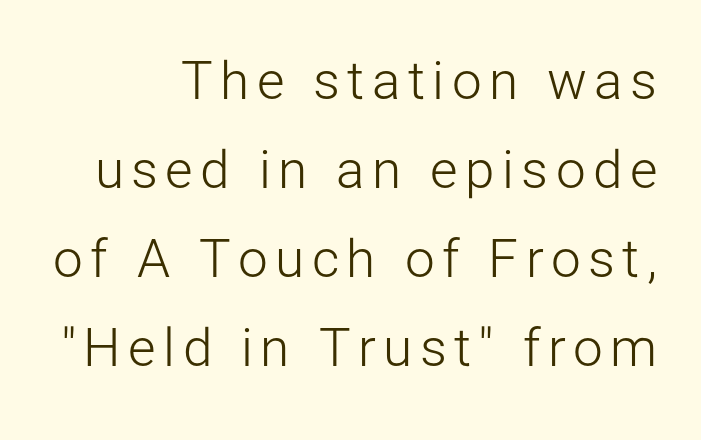
Q: Is the text bold? A: No.
Q: Is the text italic (slanted)? A: No, it is upright.
Q: Is the typeface a serif or a sans-serif typeface? A: Sans-serif.
Q: Is the text underlined? A: No.
Q: How is the paragraph aligned? A: Right-aligned.
Q: Is the spacing between lines tight, normal or loose? A: Normal.
Q: Width (condensed, normal, or wide)? A: Normal.
Q: Stroke contrast? A: Low.
Q: x-height? A: Medium.
Q: Monospaced? A: No.
